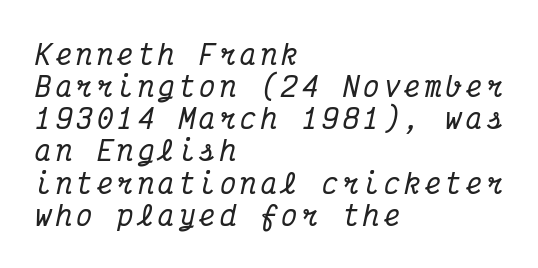
{"italic": "yes", "lean": "right", "slant_degrees": 12, "underline": "no", "align": "left", "line_spacing_ratio": 1.19, "glyph_px": 27}
